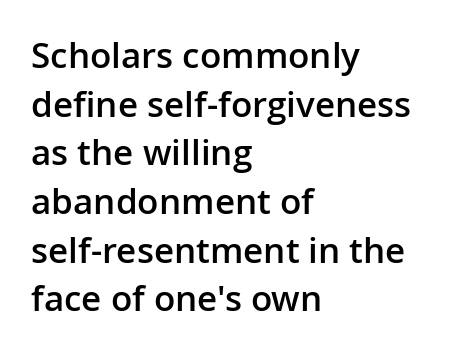
Q: Is the text bold? A: Semi-bold.
Q: Is the text italic (slanted)? A: No, it is upright.
Q: Is the typeface a serif or a sans-serif typeface? A: Sans-serif.
Q: Is the text underlined? A: No.
Q: How is the paragraph aligned? A: Left-aligned.
Q: Is the spacing between letters normal or unusually wide? A: Normal.
Q: Is the spacing between lines tight, normal or loose? A: Normal.
Q: Width (condensed, normal, or wide)? A: Normal.
Q: Stroke contrast? A: Low.
Q: x-height? A: Medium.
Q: Monospaced? A: No.
